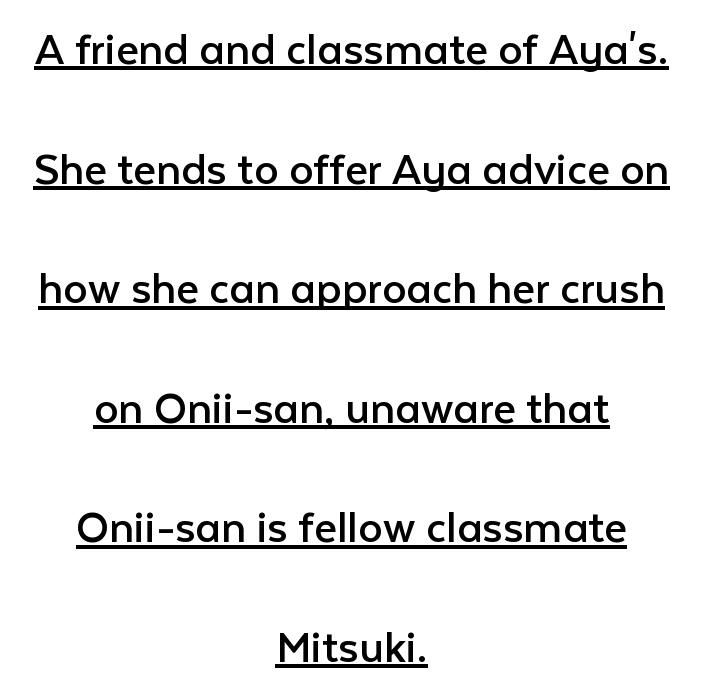
The face used here is proportionally spaced, like ordinary book or web type. What decoration does the sample have? An underline. Ink coverage per letter is moderate at most. Compared with a flush-left layout, this one balances lines on the center instead. Posture: upright roman.
